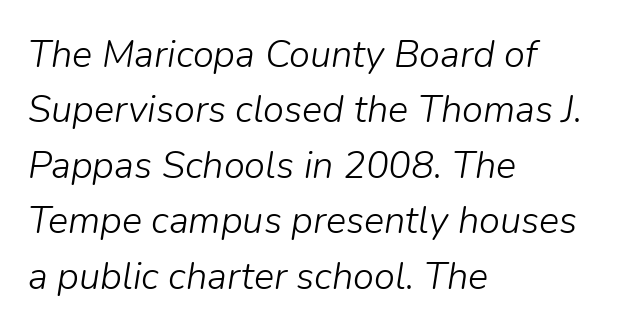
The image shows 38 px light type, italic (leaning right); set left-aligned, normal line spacing (1.46x), normal letter spacing, not underlined; low stroke contrast and a medium x-height.
